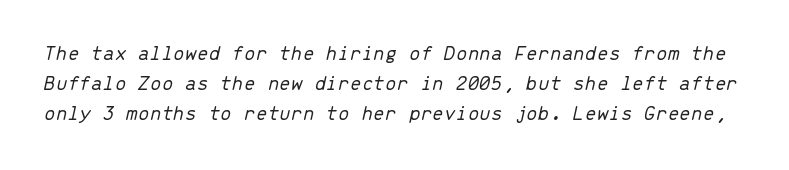
The image shows 21 px text type, italic (leaning right); set normal line spacing (1.42x), normal letter spacing, not underlined.
